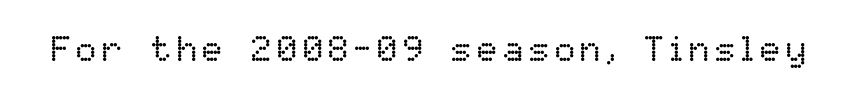
The space directly below the letters is spotless. Is this a fixed-width face? No — the glyphs have proportional, varying widths. The face looks like a standard text weight, possibly lighter. Ordinary non-slanted type is in use.
